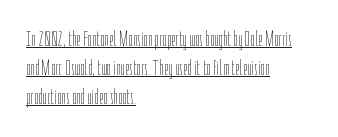
{"italic": "no", "bold": "no", "underline": "yes", "align": "left", "line_spacing": "normal", "line_spacing_ratio": 1.31, "letter_spacing": "normal", "letter_spacing_em": 0.0, "glyph_px": 22}
